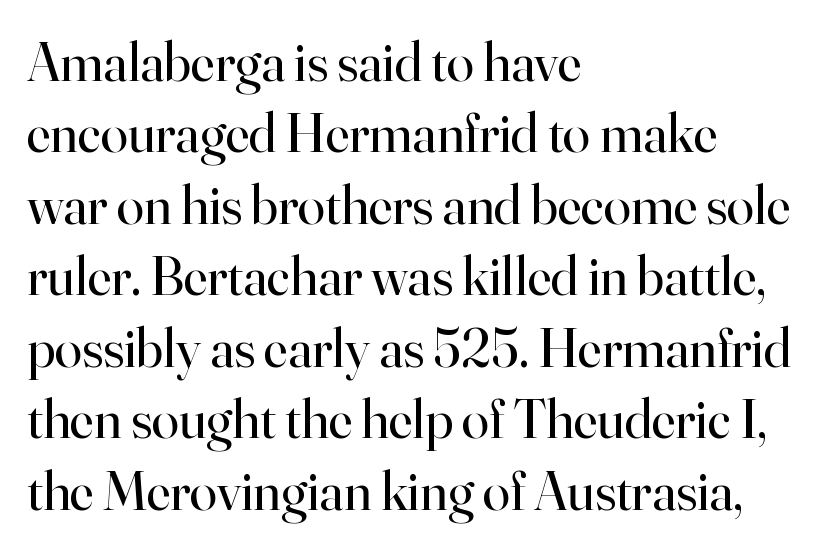
The rendering uses natural spacing where letterforms have individual widths. The passage is arranged the way most books set body copy — flush left. Little horizontal feet cap the strokes, marking this as serif type. Heft: none added — not bold. Unmarked baselines from the first word to the last.
